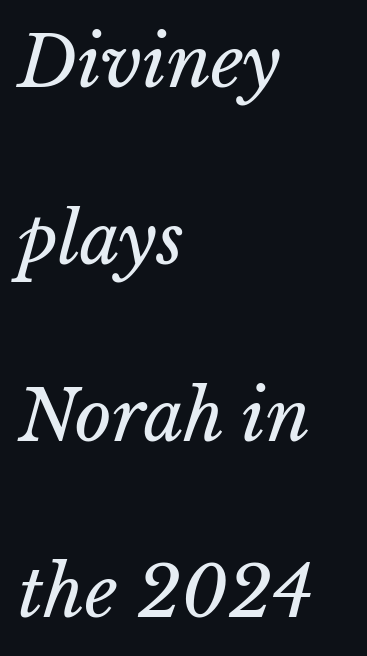
Q: Is the text bold? A: No.
Q: Is the text italic (slanted)? A: Yes, it leans right by about 15 degrees.
Q: Is the text underlined? A: No.
Q: How is the paragraph aligned? A: Left-aligned.
Q: Is the spacing between letters normal or unusually wide? A: Normal.
Q: Is the spacing between lines tight, normal or loose? A: Loose.
Q: Width (condensed, normal, or wide)? A: Normal.
Q: Stroke contrast? A: Low.
Q: x-height? A: Medium.
Q: Monospaced? A: No.
